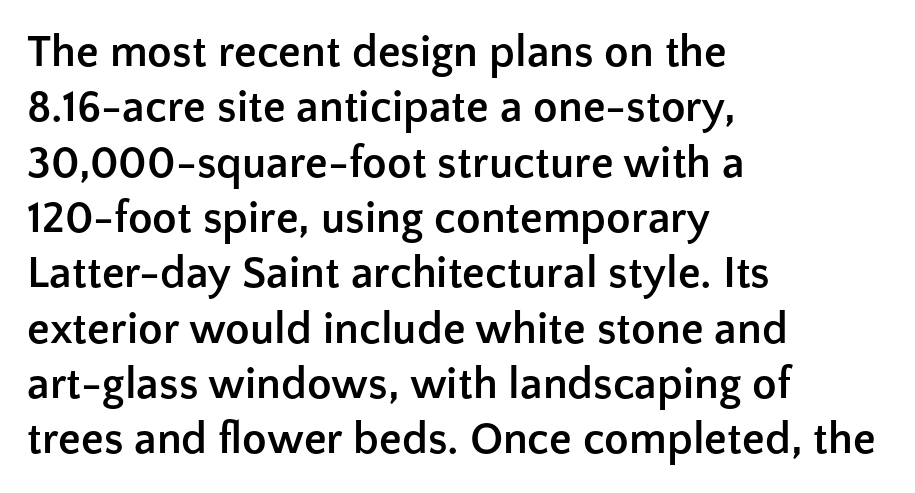
The characters display no serif detailing; their extremities are plain. Notice how the passage keeps a crisp vertical edge on the left only. Just letters on the line, the space beneath them empty. Words appear dense and cohesive because spacing is normal.
